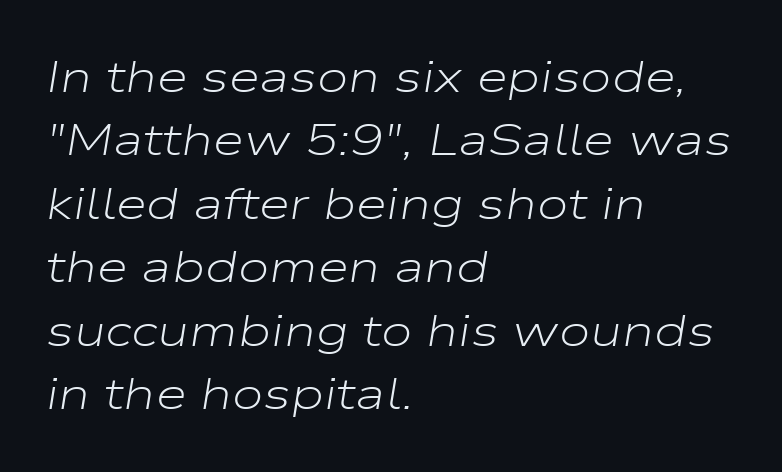
The image shows 45 px light, wide type, italic (leaning right); set left-aligned, normal line spacing (1.41x), normal letter spacing, not underlined; low stroke contrast and a medium x-height.
